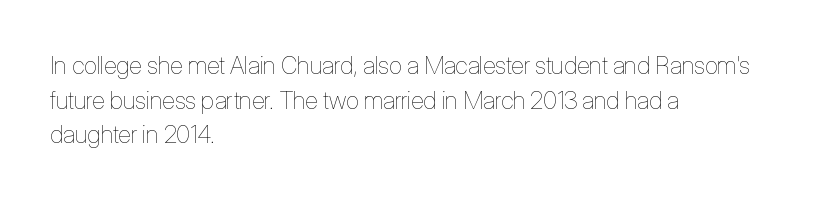
Regarding leading, the lines here are spaced in the standard way. The letters look calm and open, with moderate or lighter stems. Layout note: lines flush left. The rendering keeps characters at their native spacing. The lettering stays uniformly vertical, giving the passage a roman look. Underline: absent.
